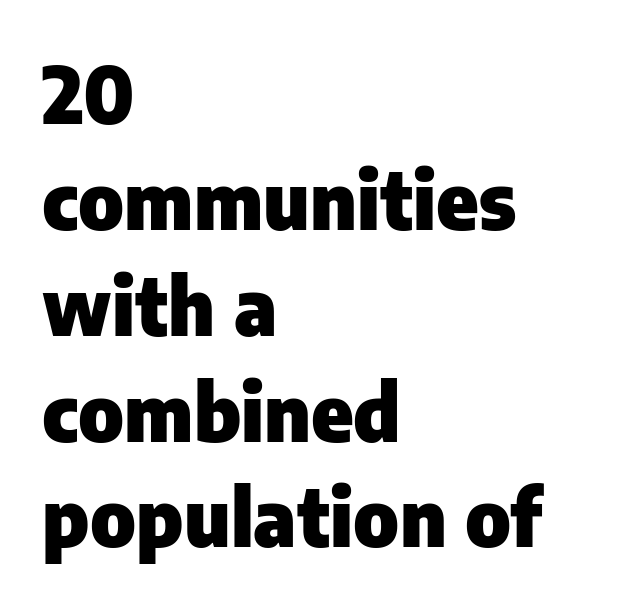
The image shows 79 px heavy sans-serif type, upright; set left-aligned, normal line spacing (1.34x), normal letter spacing, not underlined; low stroke contrast and a medium x-height.
